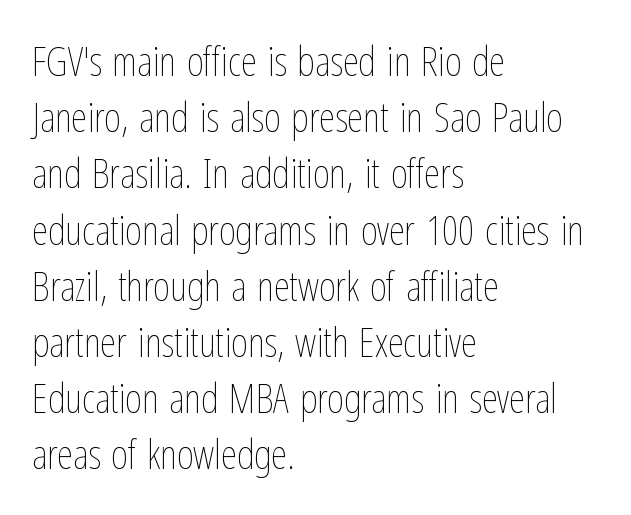
{"italic": "no", "bold": "no", "weight": "thin", "width": "condensed", "stroke_contrast": "low", "x_height": "medium", "monospaced": "no", "underline": "no", "align": "left", "line_spacing": "normal", "line_spacing_ratio": 1.37, "letter_spacing": "normal", "letter_spacing_em": 0.0, "glyph_px": 41}
